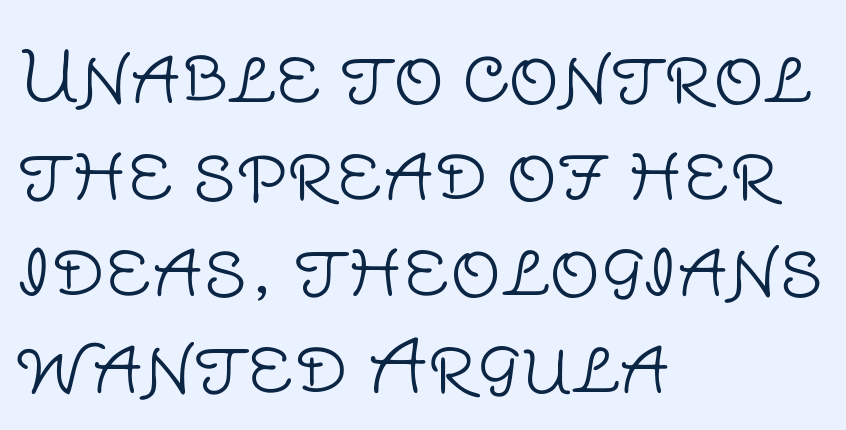
{"serif": "no", "bold": "no", "weight": "light", "width": "normal", "stroke_contrast": "low", "x_height": "large", "monospaced": "no", "underline": "no", "align": "left", "line_spacing": "normal", "line_spacing_ratio": 1.36, "letter_spacing": "normal", "letter_spacing_em": 0.0, "glyph_px": 71}
